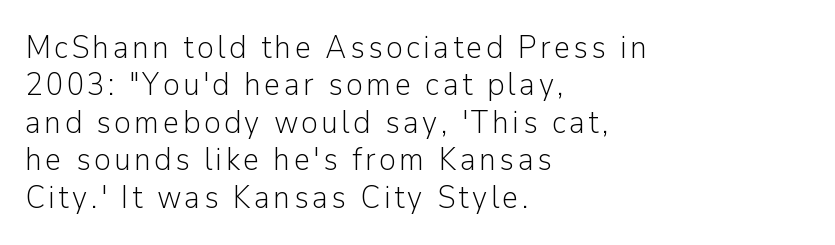
The image shows 32 px light sans-serif type, upright; set left-aligned, line spacing 1.17x, not underlined; low stroke contrast and a medium x-height.
